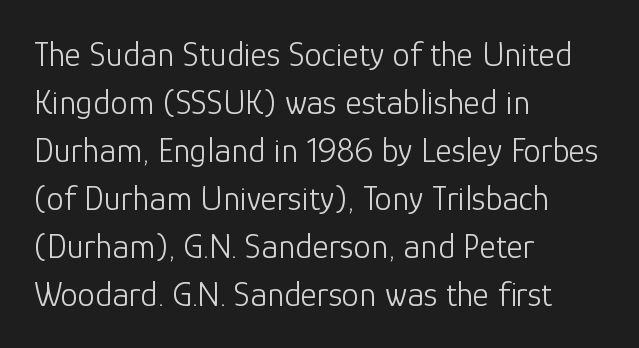
{"serif": "no", "italic": "no", "bold": "no", "weight": "light", "width": "normal", "stroke_contrast": "low", "x_height": "medium", "monospaced": "no", "underline": "no", "align": "left", "line_spacing": "normal", "line_spacing_ratio": 1.37, "letter_spacing": "normal", "letter_spacing_em": 0.0, "glyph_px": 35}
